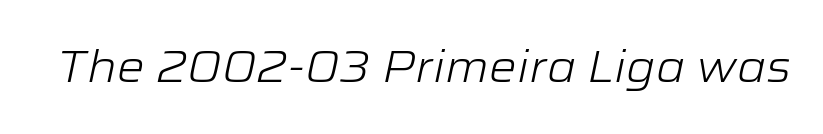
Heaviness? Minimal to ordinary, like unemphasized prose. The specimen reads as italic at a glance. This sample has the flowing, uneven cadence of proportional lettering. Underline: absent.
